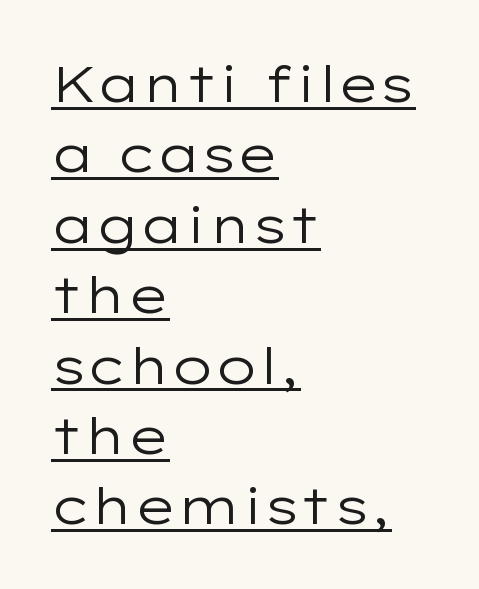
Do the characters align in a grid? No, the font is proportional. Interline gaps are of average width in this sample. Unbolded letterforms with no extra heft. Ascenders rise straight up at ninety degrees. Left-aligned paragraph, ragged on the right. The rendering uses the underline text-decoration.
